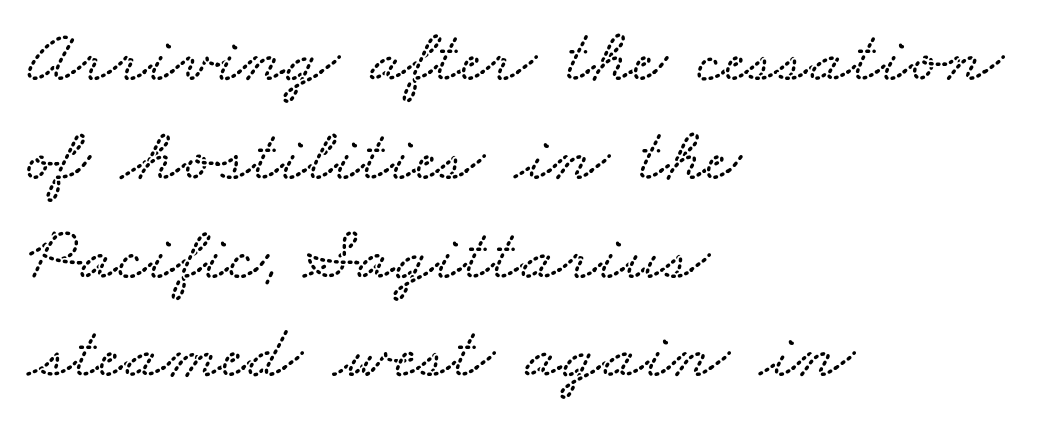
The image shows 76 px wide type; set left-aligned, normal line spacing (1.3x), normal letter spacing, not underlined; low stroke contrast and a small x-height.
